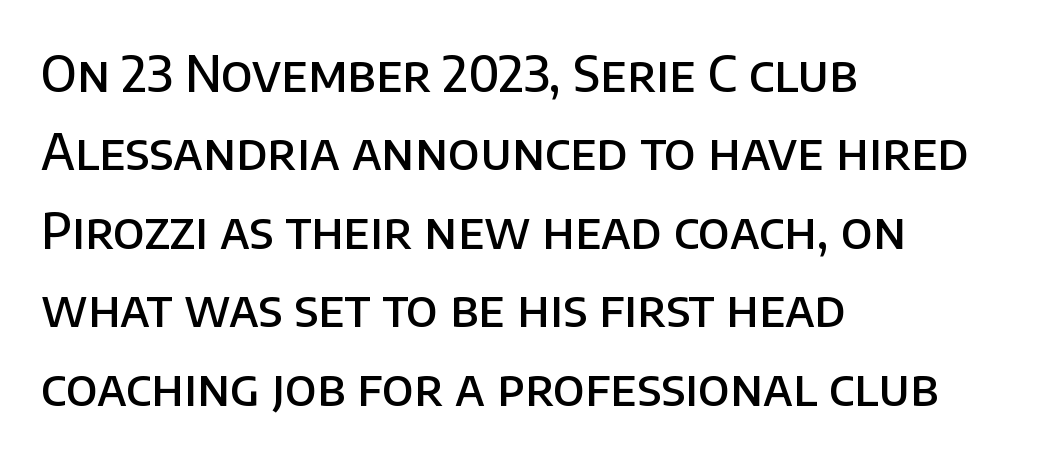
{"serif": "no", "italic": "no", "bold": "semi", "weight": "semibold", "width": "normal", "stroke_contrast": "low", "x_height": "large", "monospaced": "no", "underline": "no", "align": "left", "line_spacing": "normal", "line_spacing_ratio": 1.6, "letter_spacing": "normal", "letter_spacing_em": 0.0, "glyph_px": 49}
